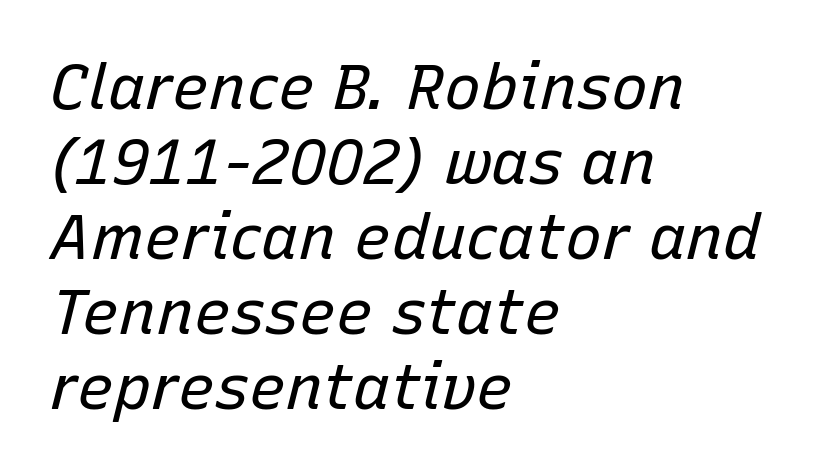
{"italic": "yes", "lean": "right", "slant_degrees": 15, "bold": "no", "weight": "regular", "width": "normal", "stroke_contrast": "low", "x_height": "medium", "monospaced": "no", "underline": "no", "align": "left", "line_spacing_ratio": 1.21, "letter_spacing": "normal", "letter_spacing_em": 0.0, "glyph_px": 62}
